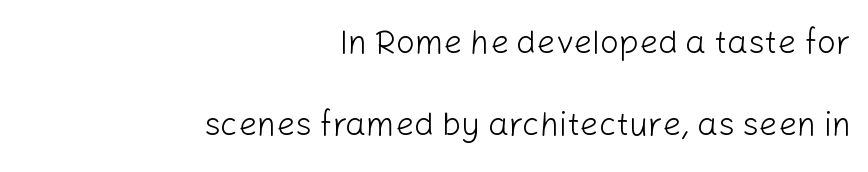
{"serif": "no", "italic": "no", "bold": "no", "weight": "light", "width": "normal", "stroke_contrast": "low", "x_height": "medium", "monospaced": "no", "underline": "no", "align": "right", "line_spacing": "loose", "line_spacing_ratio": 2.47, "letter_spacing": "normal", "letter_spacing_em": 0.0, "glyph_px": 33}
